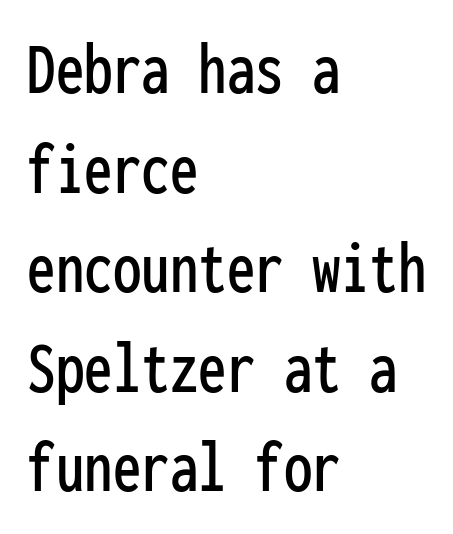
The image shows 76 px condensed sans-serif type, upright, monospaced; set left-aligned, normal line spacing (1.31x), normal letter spacing, not underlined; low stroke contrast and a medium x-height.
